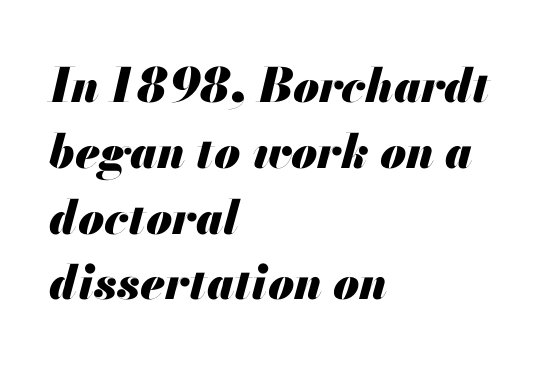
{"italic": "yes", "lean": "right", "slant_degrees": 13, "bold": "yes", "weight": "heavy", "width": "normal", "stroke_contrast": "medium", "x_height": "small", "monospaced": "no", "underline": "no", "align": "left", "line_spacing": "normal", "line_spacing_ratio": 1.4, "letter_spacing": "normal", "letter_spacing_em": 0.0, "glyph_px": 47}
